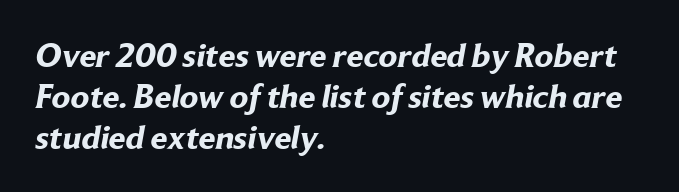
Q: Is the text bold? A: Yes.
Q: Is the typeface a serif or a sans-serif typeface? A: Sans-serif.
Q: Is the text underlined? A: No.
Q: How is the paragraph aligned? A: Left-aligned.
Q: Is the spacing between letters normal or unusually wide? A: Normal.
Q: Width (condensed, normal, or wide)? A: Normal.
Q: Stroke contrast? A: Low.
Q: x-height? A: Medium.
Q: Monospaced? A: No.
